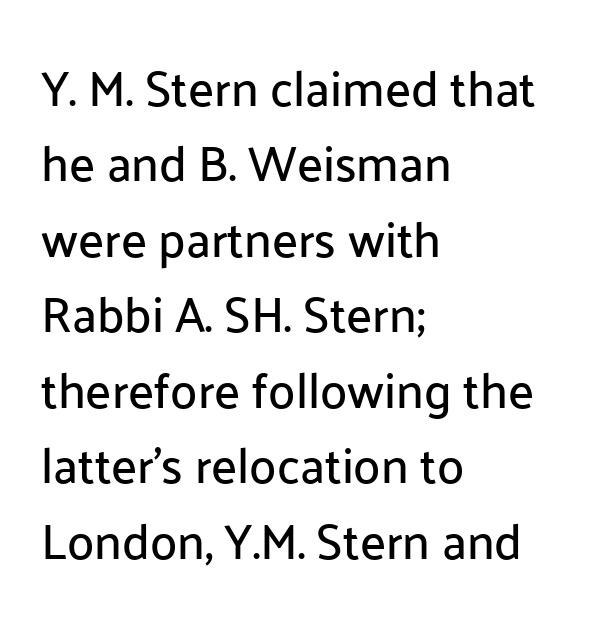
The image shows 49 px sans-serif type, upright; set left-aligned, normal line spacing (1.54x), normal letter spacing, not underlined; low stroke contrast and a medium x-height.
